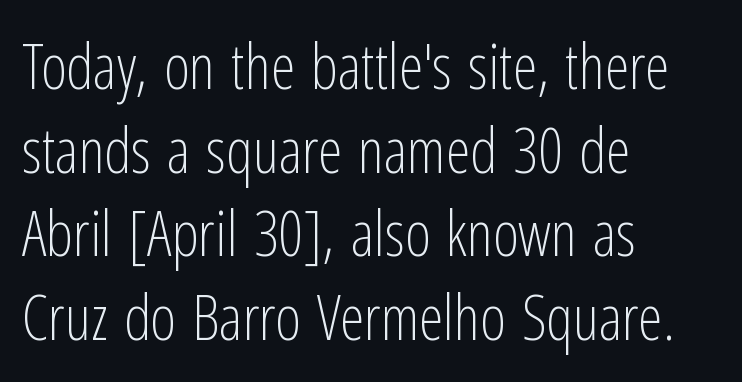
The lettering stays uniformly vertical, giving the passage a roman look. The lines in this sample share a left origin and differ only in where they stop. The letters advance in unequal steps, a hallmark of proportional type. There is no visible air inserted between adjacent glyphs.
